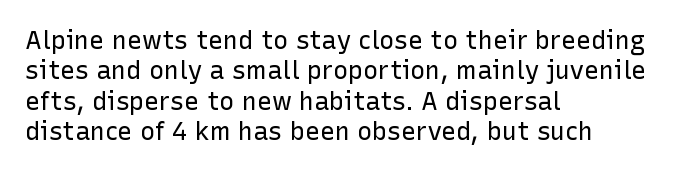
Q: Is the text bold? A: No.
Q: Is the text italic (slanted)? A: No, it is upright.
Q: Is the text underlined? A: No.
Q: How is the paragraph aligned? A: Left-aligned.
Q: Is the spacing between letters normal or unusually wide? A: Normal.
